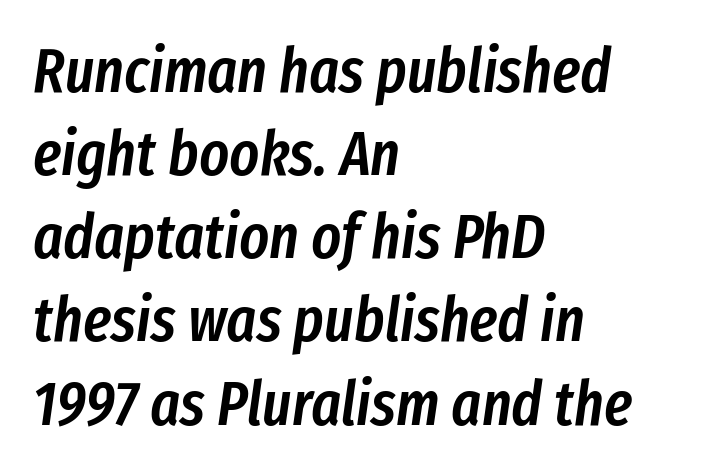
{"italic": "yes", "lean": "right", "slant_degrees": 8, "bold": "semi", "weight": "semibold", "width": "condensed", "stroke_contrast": "low", "x_height": "medium", "monospaced": "no", "underline": "no", "align": "left", "line_spacing": "normal", "line_spacing_ratio": 1.32, "letter_spacing": "normal", "letter_spacing_em": 0.0, "glyph_px": 63}
